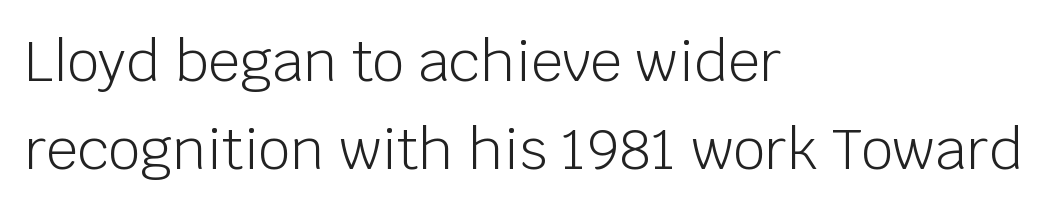
The image shows 56 px light sans-serif type, upright; set left-aligned, normal line spacing (1.58x), normal letter spacing, not underlined; low stroke contrast and a large x-height.
